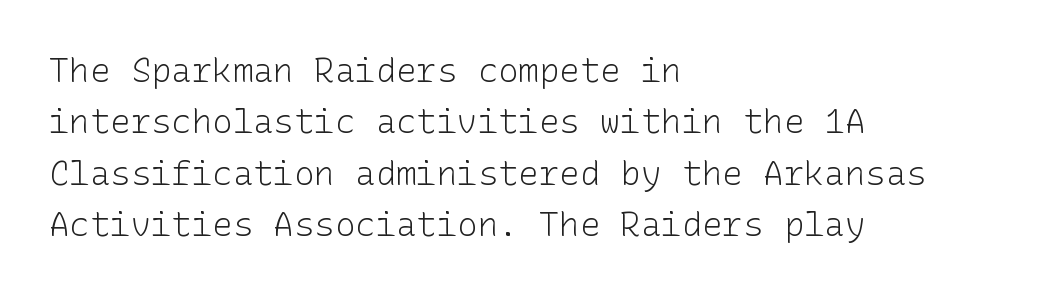
Is this a sans? Yes — the strokes have no serifs. Quick note: underline off. Vertically, the passage feels balanced, rows spaced as you'd expect. The passage shown has conventional tracking throughout. Every stem runs plumb, perpendicular to the baseline. Casual observation: everything's shoved over to the left.
